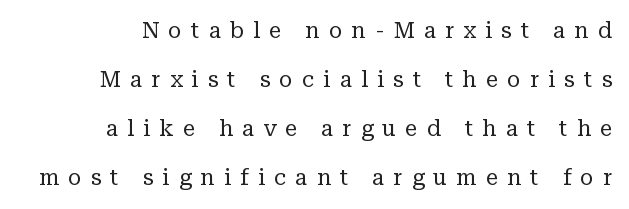
The image shows 22 px text type, upright; set loose line spacing (2.23x), unusually wide letter spacing (+0.42 em), not underlined.
